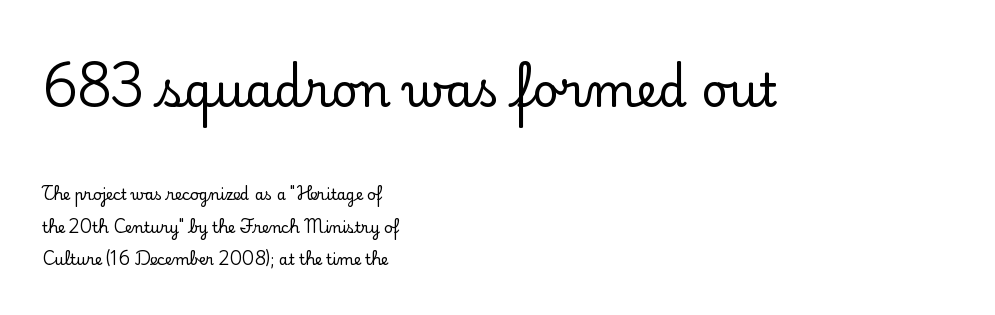
{"serif": "yes", "italic": "no", "width": "normal", "stroke_contrast": "low", "x_height": "small", "monospaced": "no", "underline": "no", "align": "left", "line_spacing": "loose", "line_spacing_ratio": 2.18, "letter_spacing": "normal", "letter_spacing_em": 0.0, "larger_block": "first", "size_ratio": 3.07, "glyph_px": 46}
